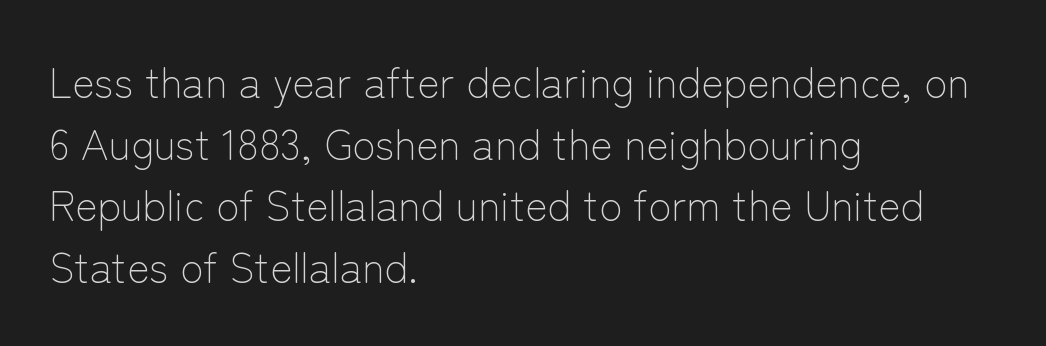
The lettering holds an erect, upright posture throughout. Think of a printed novel: that variable character pitch is what you see here. Every row of glyphs begins at an identical x-position on the left. The face used here is rendered with its standard letterfit. The leading is moderate, giving the passage an even texture.
